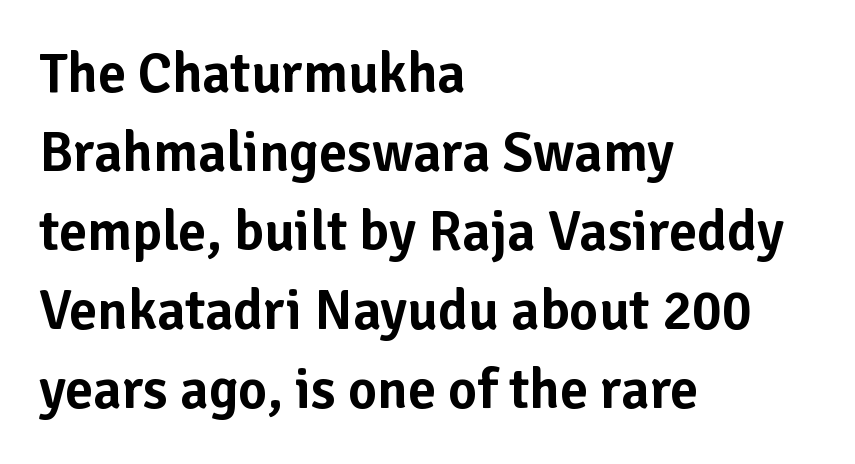
The image shows 56 px sans-serif type, upright; set left-aligned, normal line spacing (1.41x), normal letter spacing, not underlined; low stroke contrast and a medium x-height.
